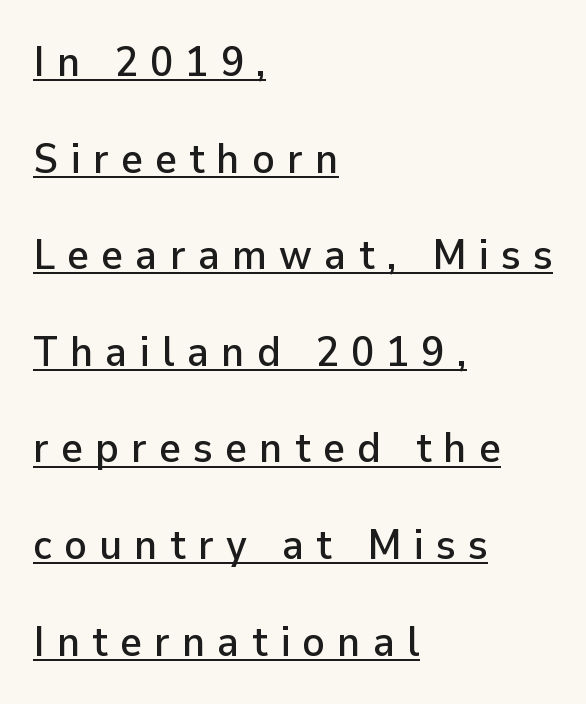
Q: Is the text italic (slanted)? A: No, it is upright.
Q: Is the typeface a serif or a sans-serif typeface? A: Sans-serif.
Q: Is the text underlined? A: Yes.
Q: How is the paragraph aligned? A: Left-aligned.
Q: Is the spacing between letters normal or unusually wide? A: Unusually wide.
Q: Is the spacing between lines tight, normal or loose? A: Loose.
Q: Width (condensed, normal, or wide)? A: Normal.
Q: Stroke contrast? A: Low.
Q: x-height? A: Medium.
Q: Monospaced? A: No.
